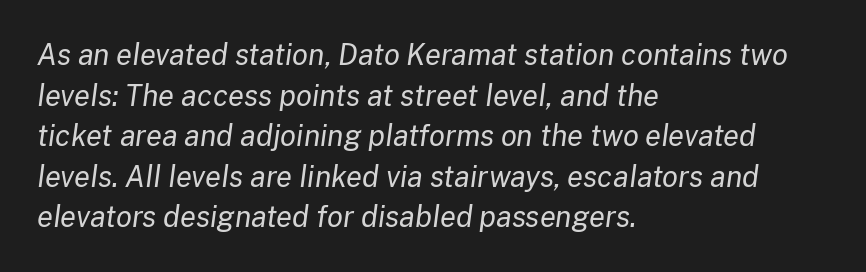
Q: Is the text bold? A: No.
Q: Is the text italic (slanted)? A: Yes, it leans right by about 8 degrees.
Q: Is the text underlined? A: No.
Q: How is the paragraph aligned? A: Left-aligned.
Q: Is the spacing between letters normal or unusually wide? A: Normal.
Q: Is the spacing between lines tight, normal or loose? A: Normal.
Q: Width (condensed, normal, or wide)? A: Normal.
Q: Stroke contrast? A: Low.
Q: x-height? A: Medium.
Q: Monospaced? A: No.
